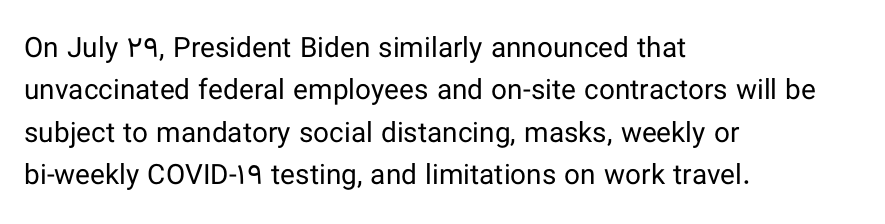
Q: Is the text bold? A: No.
Q: Is the text italic (slanted)? A: No, it is upright.
Q: Is the typeface a serif or a sans-serif typeface? A: Sans-serif.
Q: Is the text underlined? A: No.
Q: How is the paragraph aligned? A: Left-aligned.
Q: Is the spacing between letters normal or unusually wide? A: Normal.
Q: Is the spacing between lines tight, normal or loose? A: Normal.
Q: Width (condensed, normal, or wide)? A: Normal.
Q: Stroke contrast? A: Low.
Q: x-height? A: Medium.
Q: Monospaced? A: No.
